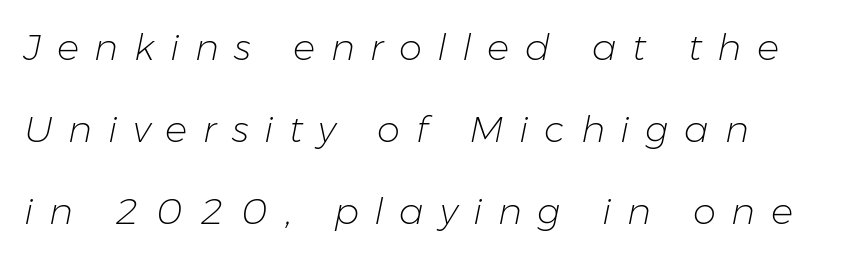
Q: Is the text bold? A: No.
Q: Is the text italic (slanted)? A: Yes, it leans right by about 11 degrees.
Q: Is the text underlined? A: No.
Q: Is the spacing between letters normal or unusually wide? A: Unusually wide.
Q: Is the spacing between lines tight, normal or loose? A: Loose.
Q: Width (condensed, normal, or wide)? A: Normal.
Q: Stroke contrast? A: Low.
Q: x-height? A: Medium.
Q: Monospaced? A: No.
